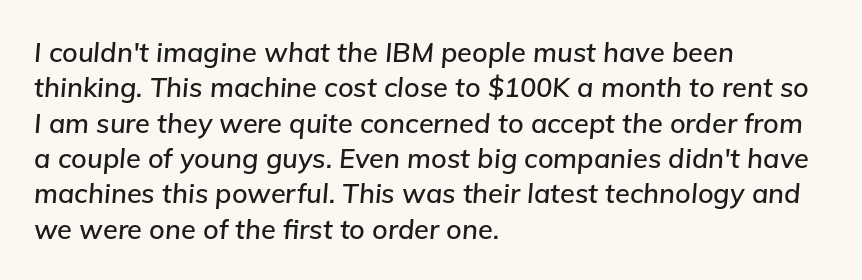
Q: Is the text italic (slanted)? A: Yes, it leans right by about 5 degrees.
Q: Is the text underlined? A: No.
Q: How is the paragraph aligned? A: Left-aligned.
Q: Is the spacing between letters normal or unusually wide? A: Normal.
Q: Is the spacing between lines tight, normal or loose? A: Normal.
